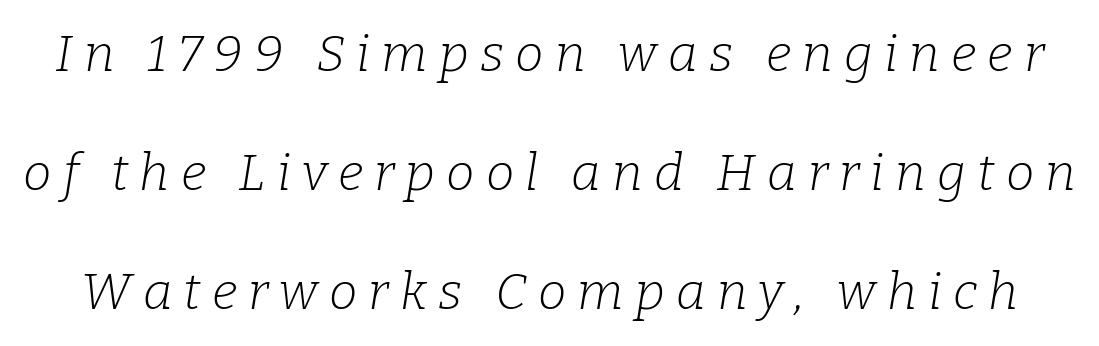
The image shows 51 px light serif type, italic (leaning right); set loose line spacing (2.33x), unusually wide letter spacing (+0.22 em), not underlined; low stroke contrast and a medium x-height.
